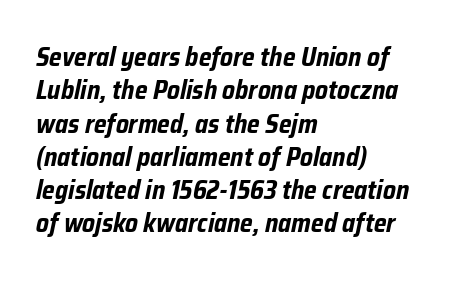
Q: Is the text bold? A: Yes.
Q: Is the text italic (slanted)? A: Yes, it leans right by about 12 degrees.
Q: Is the text underlined? A: No.
Q: How is the paragraph aligned? A: Left-aligned.
Q: Is the spacing between letters normal or unusually wide? A: Normal.
Q: Is the spacing between lines tight, normal or loose? A: Normal.
